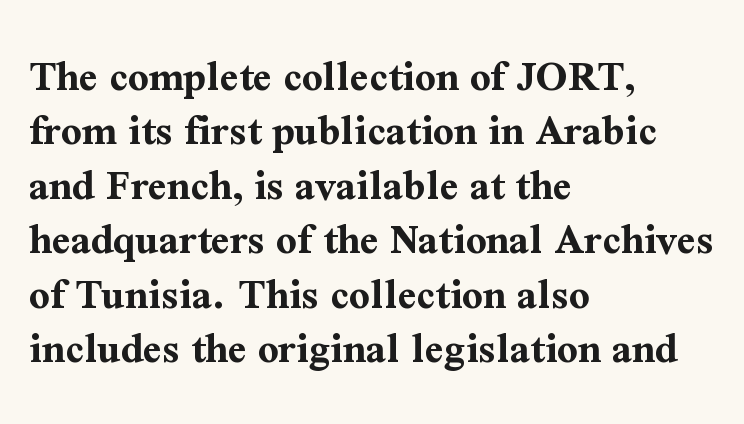
The image shows 45 px bold serif type, upright; set left-aligned, line spacing 1.21x, normal letter spacing, not underlined; medium stroke contrast and a medium x-height.
